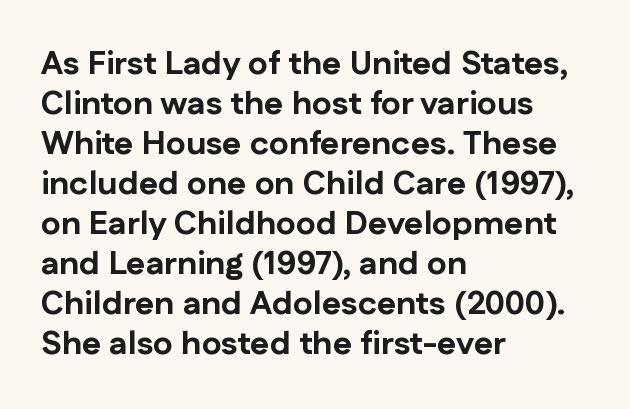
Is the type bold? Yes — the strokes are clearly thick and heavy. Each line starts at the same left margin while the right side varies. This rendering leaves character spacing at its baseline value. Rule under the text: the space is simply empty.
